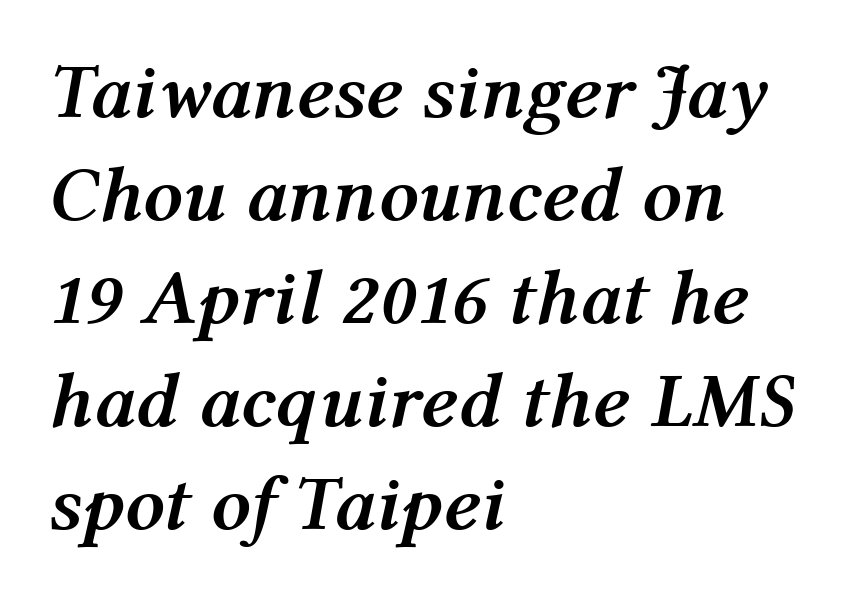
{"italic": "yes", "lean": "right", "slant_degrees": 12, "bold": "yes", "weight": "semibold", "width": "normal", "stroke_contrast": "medium", "x_height": "medium", "monospaced": "no", "underline": "no", "align": "left", "line_spacing": "normal", "line_spacing_ratio": 1.32, "letter_spacing": "normal", "letter_spacing_em": 0.0, "glyph_px": 78}
